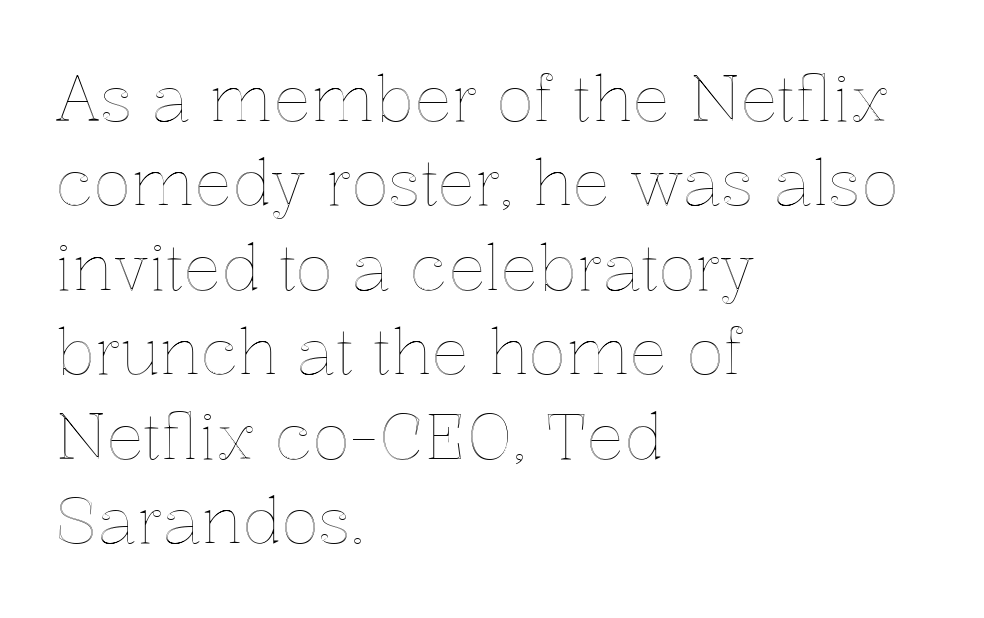
In terms of posture, this sample is upright. Default kerning and tracking; the words read as compact shapes. These lines sit exactly where default settings would place them. Each letter keeps its own natural width here, so spacing adapts to shape. Only glyphs here, with clear space below each row. The rag falls on the right side of this text block.
